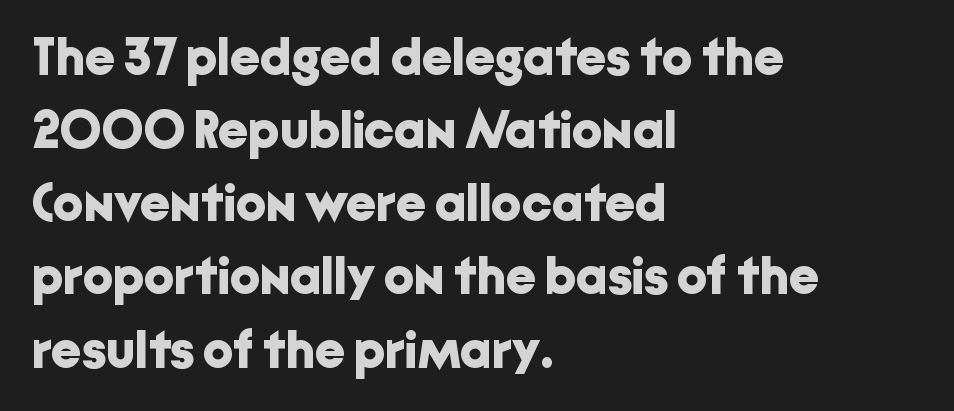
The leading is moderate, giving the passage an even texture. The passage is arranged the way most books set body copy — flush left. Any mark beneath the type? The region is blank. This sample uses an upright cut, with every glyph sitting square on the baseline. The type is set solid horizontally, with unmodified tracking. Varying glyph widths throughout — classic text-font behaviour.
